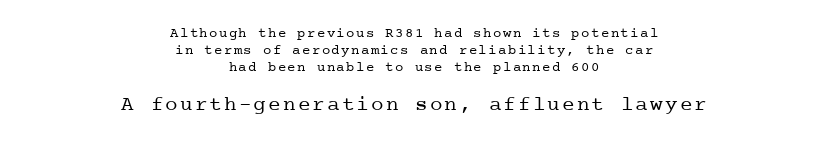
These lines are centered, leaving both edges ragged. The face looks like a standard text weight, possibly lighter. Glance below the letters and you will spot only blank space. The typography opts for an upright posture over an oblique one. Larger block? The one below; the one above is distinctly smaller.
